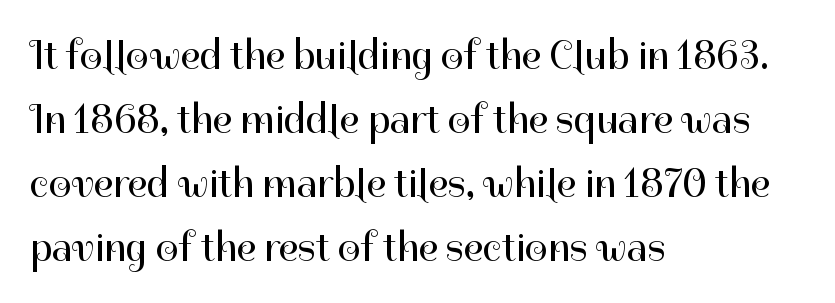
Quick note: interline space is typical. Bare-footed words on every line. This is sans-serif lettering, the kind often seen on screens and signage. Letters have the restrained weight of plain body copy at most.
